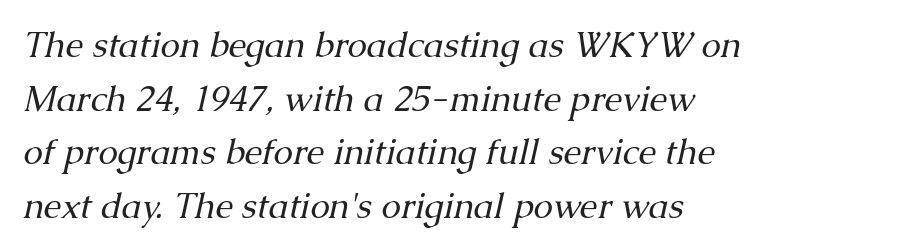
{"serif": "yes", "italic": "yes", "lean": "right", "slant_degrees": 13, "bold": "no", "weight": "regular", "width": "normal", "stroke_contrast": "medium", "x_height": "medium", "monospaced": "no", "underline": "no", "align": "left", "line_spacing": "normal", "line_spacing_ratio": 1.53, "letter_spacing": "normal", "letter_spacing_em": 0.0, "glyph_px": 35}
